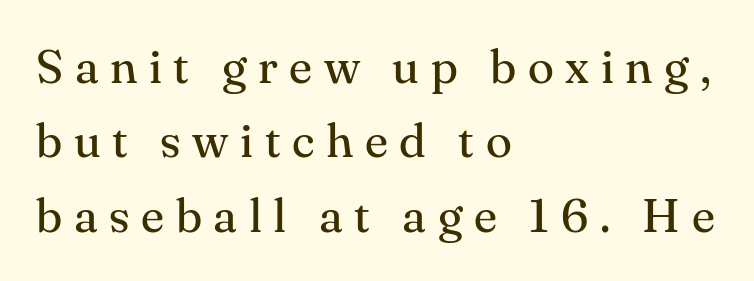
Q: Is the text bold? A: No.
Q: Is the text italic (slanted)? A: No, it is upright.
Q: Is the typeface a serif or a sans-serif typeface? A: Serif.
Q: Is the text underlined? A: No.
Q: How is the paragraph aligned? A: Left-aligned.
Q: Is the spacing between letters normal or unusually wide? A: Unusually wide.
Q: Is the spacing between lines tight, normal or loose? A: Normal.
Q: Width (condensed, normal, or wide)? A: Normal.
Q: Stroke contrast? A: Medium.
Q: x-height? A: Small.
Q: Monospaced? A: No.
